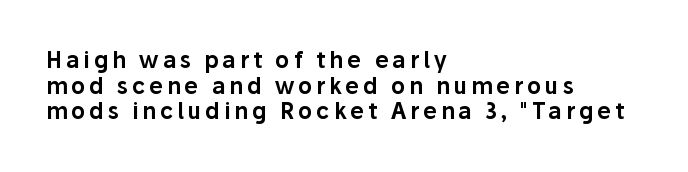
The image shows 22 px text type, upright; set left-aligned, line spacing 1.16x, not underlined.
